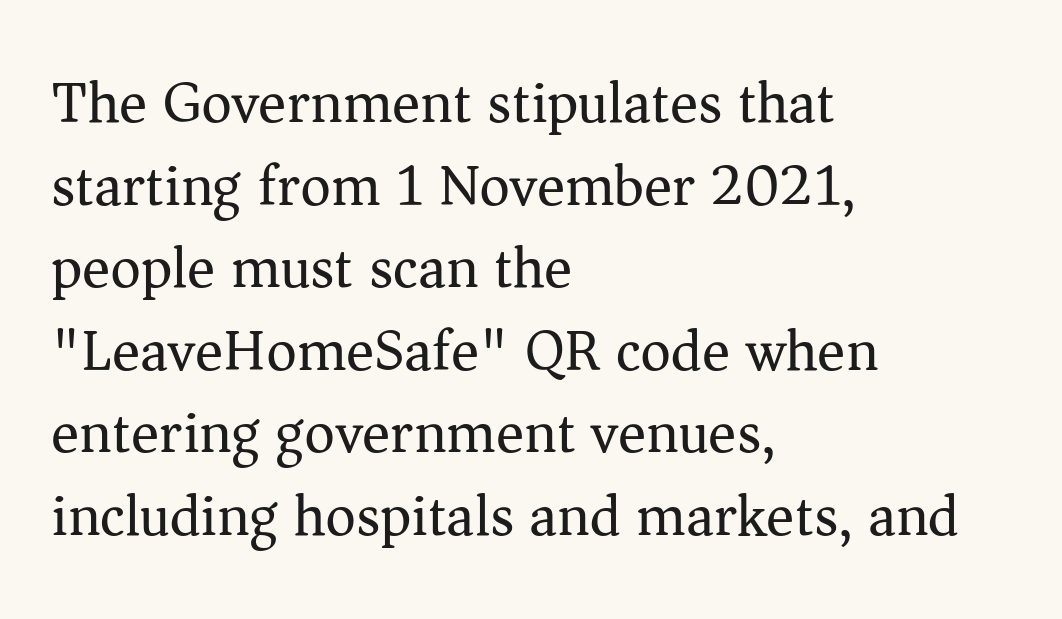
Q: Is the text bold? A: No.
Q: Is the text italic (slanted)? A: No, it is upright.
Q: Is the typeface a serif or a sans-serif typeface? A: Serif.
Q: Is the text underlined? A: No.
Q: How is the paragraph aligned? A: Left-aligned.
Q: Is the spacing between letters normal or unusually wide? A: Normal.
Q: Is the spacing between lines tight, normal or loose? A: Normal.
Q: Width (condensed, normal, or wide)? A: Normal.
Q: Stroke contrast? A: Medium.
Q: x-height? A: Medium.
Q: Monospaced? A: No.
